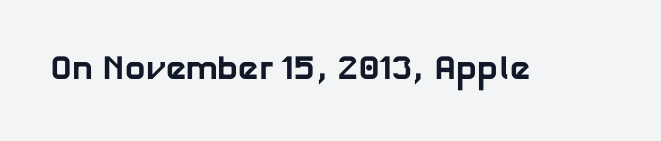
This rendering employs a face without finishing strokes, i.e., a sans-serif. Every letter is thick-stroked: bold, no question. How are the letters spaced? Ordinarily, with no added tracking. Varying glyph widths throughout — classic text-font behaviour.
